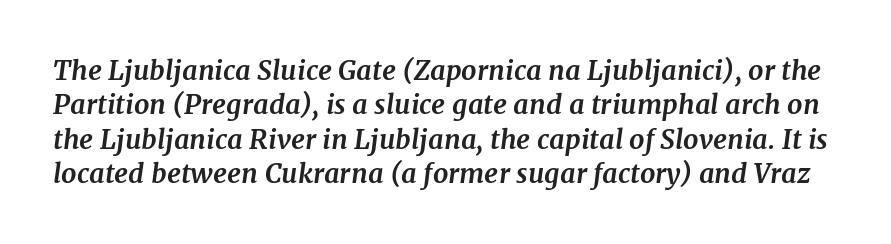
The image shows 27 px bold type, italic (leaning right); set normal line spacing (1.27x), normal letter spacing, not underlined.
